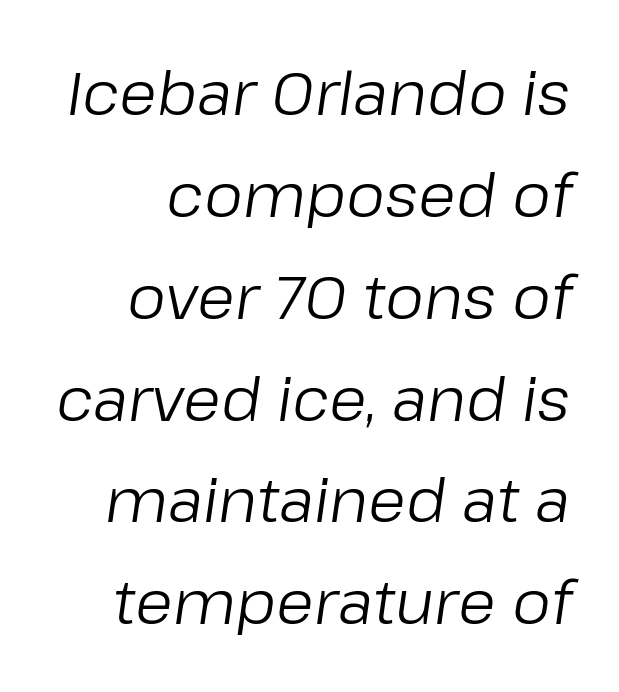
Quick note: underline off. Italic? Definitely — the glyphs are oblique. Think of a printed novel: that variable character pitch is what you see here. How are the letters spaced? Ordinarily, with no added tracking. The face looks like a standard text weight, possibly lighter. Rows of type keep a routine distance in the vertical direction.
